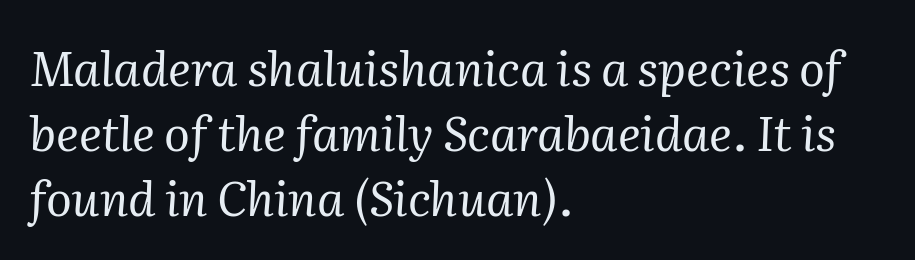
Q: Is the text bold? A: No.
Q: Is the text italic (slanted)? A: Yes, it leans right by about 2 degrees.
Q: Is the typeface a serif or a sans-serif typeface? A: Serif.
Q: Is the text underlined? A: No.
Q: How is the paragraph aligned? A: Left-aligned.
Q: Is the spacing between letters normal or unusually wide? A: Normal.
Q: Is the spacing between lines tight, normal or loose? A: Normal.
Q: Width (condensed, normal, or wide)? A: Normal.
Q: Stroke contrast? A: Medium.
Q: x-height? A: Medium.
Q: Monospaced? A: No.
